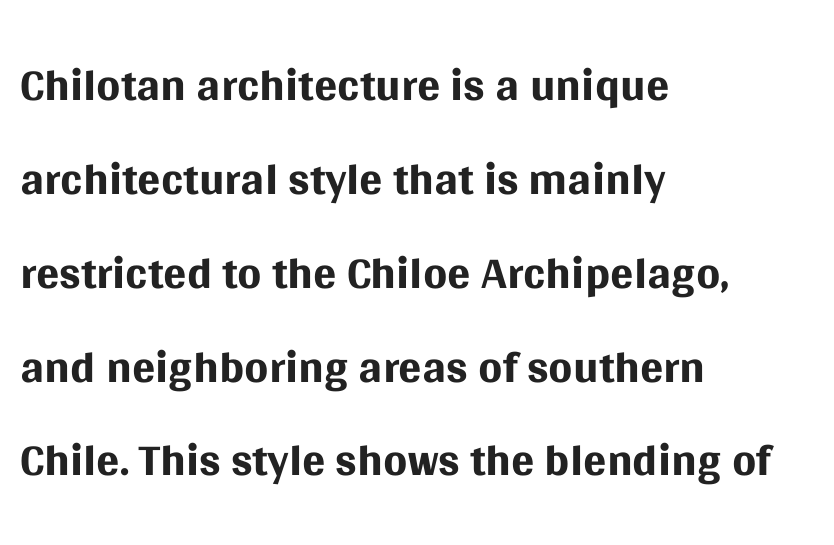
Q: Is the text bold? A: No.
Q: Is the text italic (slanted)? A: No, it is upright.
Q: Is the typeface a serif or a sans-serif typeface? A: Sans-serif.
Q: Is the text underlined? A: No.
Q: How is the paragraph aligned? A: Left-aligned.
Q: Is the spacing between letters normal or unusually wide? A: Normal.
Q: Is the spacing between lines tight, normal or loose? A: Normal.
Q: Width (condensed, normal, or wide)? A: Normal.
Q: Stroke contrast? A: Medium.
Q: x-height? A: Large.
Q: Monospaced? A: No.
